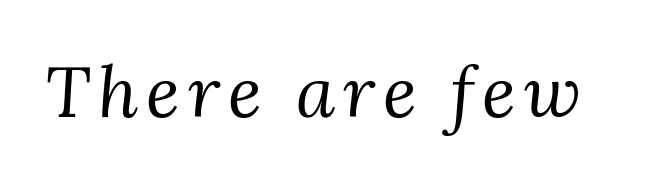
The image shows 71 px regular-weight serif type, italic (leaning right); set not underlined; medium stroke contrast and a medium x-height.
